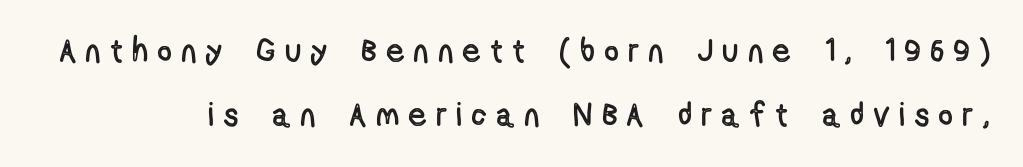
The image shows 33 px condensed type, upright; set loose line spacing (1.95x), unusually wide letter spacing (+0.33 em), not underlined; a medium x-height.
